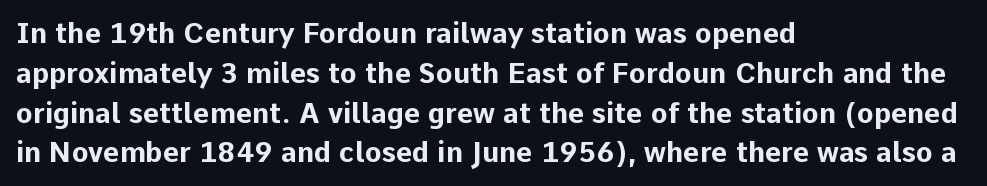
Q: Is the text bold? A: Yes.
Q: Is the text italic (slanted)? A: No, it is upright.
Q: Is the typeface a serif or a sans-serif typeface? A: Sans-serif.
Q: Is the text underlined? A: No.
Q: How is the paragraph aligned? A: Left-aligned.
Q: Is the spacing between letters normal or unusually wide? A: Normal.
Q: Is the spacing between lines tight, normal or loose? A: Normal.
Q: Width (condensed, normal, or wide)? A: Normal.
Q: Stroke contrast? A: Low.
Q: x-height? A: Medium.
Q: Monospaced? A: No.
